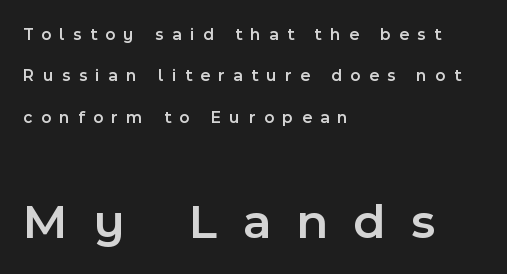
No word sits above an underline. This sample uses a sans-serif face. Character widths vary here, with narrow letters taking less room than wide ones. Italic? Not at all — the glyphs are vertical. Vertically, the passage feels expansive, rows floating well apart. The rendering anchors every line to the left-hand side.
